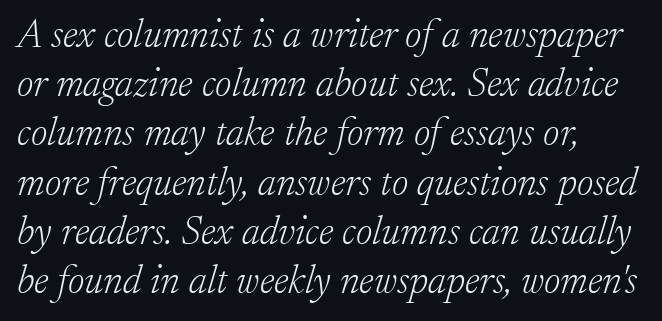
Q: Is the text bold? A: No.
Q: Is the text italic (slanted)? A: Yes, it leans right by about 17 degrees.
Q: Is the typeface a serif or a sans-serif typeface? A: Serif.
Q: Is the text underlined? A: No.
Q: How is the paragraph aligned? A: Left-aligned.
Q: Is the spacing between letters normal or unusually wide? A: Normal.
Q: Width (condensed, normal, or wide)? A: Normal.
Q: Stroke contrast? A: Low.
Q: x-height? A: Small.
Q: Monospaced? A: No.
